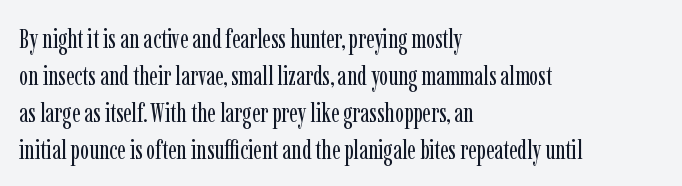
The image shows 27 px text type, upright; set left-aligned, normal line spacing (1.37x), normal letter spacing, not underlined.
